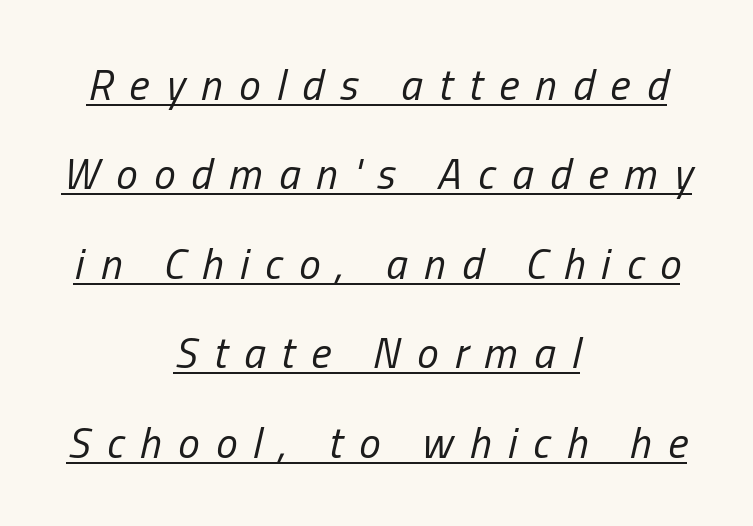
The lines are quadded center. The passage shown has open, widely tracked lettering throughout. Glance below the letters and you will spot a drawn line. This sample has the flowing, uneven cadence of proportional lettering.
